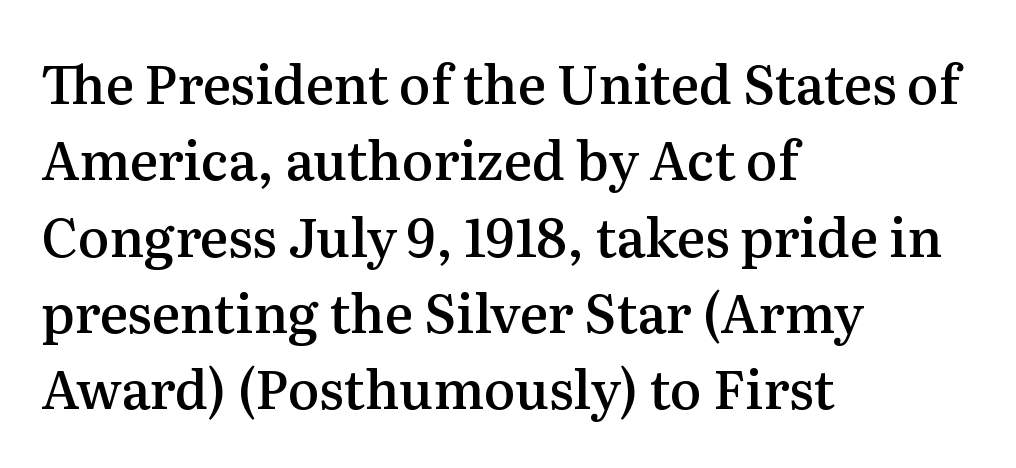
The image shows 53 px semibold serif type, upright; set left-aligned, normal line spacing (1.44x), normal letter spacing, not underlined; medium stroke contrast and a medium x-height.
